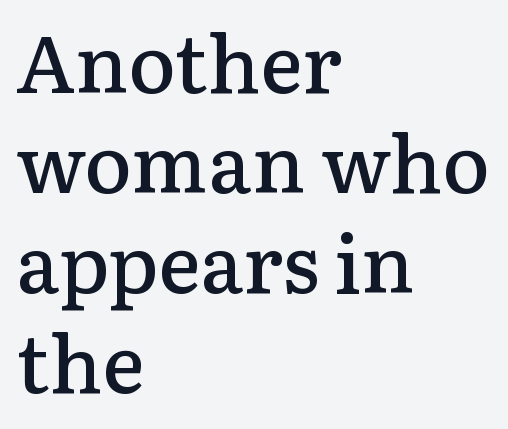
The image shows 80 px semibold serif type, upright; set left-aligned, normal line spacing (1.25x), normal letter spacing, not underlined; low stroke contrast and a medium x-height.
